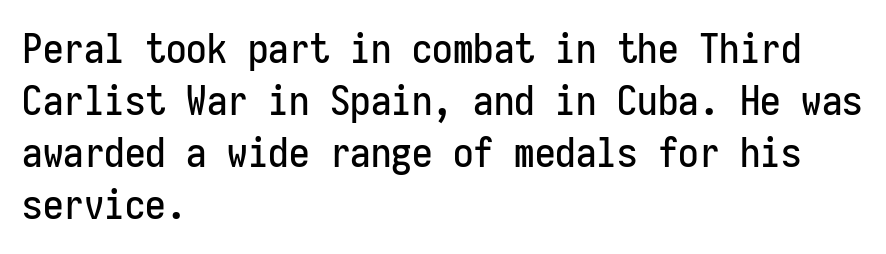
Rendered with straight, roman letterforms. Spacing verdict: monospaced, one width for all characters. Characters follow at the spacing the type designer built in. Compared with typical paragraphs, the rows here are spaced about the same.
